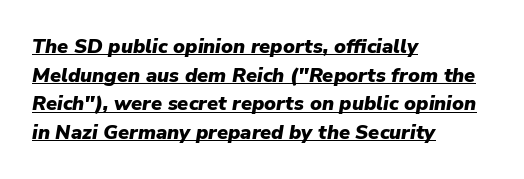
What decoration does the sample have? An underline. This sample uses an oblique cut, with every glyph tilted off the vertical. Caption: bold face, heavy strokes. Standard letterfit; no display-style spreading of the glyphs.
